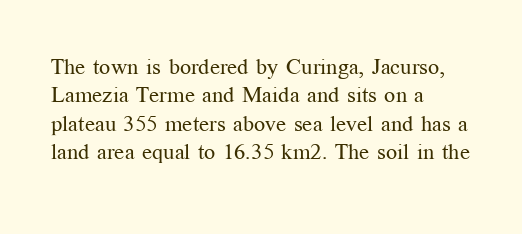
Q: Is the text bold? A: No.
Q: Is the text italic (slanted)? A: No, it is upright.
Q: Is the text underlined? A: No.
Q: How is the paragraph aligned? A: Left-aligned.
Q: Is the spacing between letters normal or unusually wide? A: Normal.
Q: Is the spacing between lines tight, normal or loose? A: Normal.
